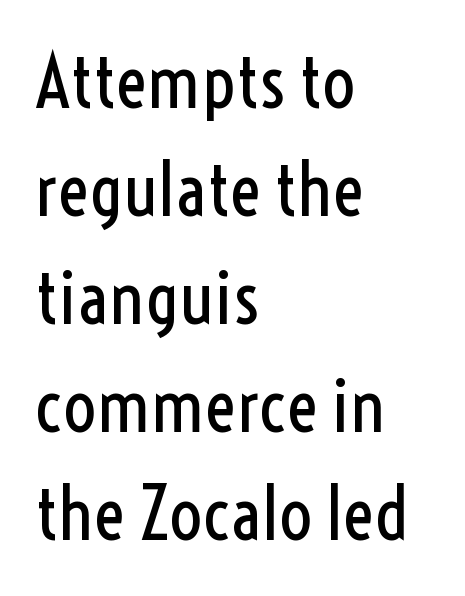
The vertical gap from one line to the next is medium. Bare-footed words on every line. There is no visible air inserted between adjacent glyphs. Are there feet on the stems? There aren't — it's a sans.
